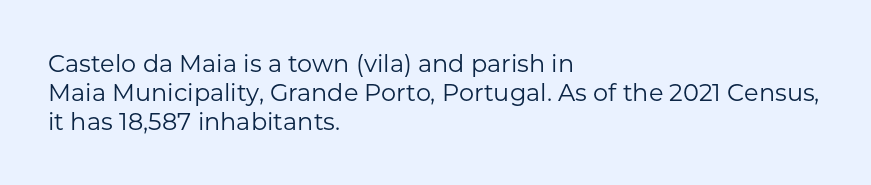
The image shows 24 px text type, upright; set left-aligned, line spacing 1.2x, normal letter spacing, not underlined.
